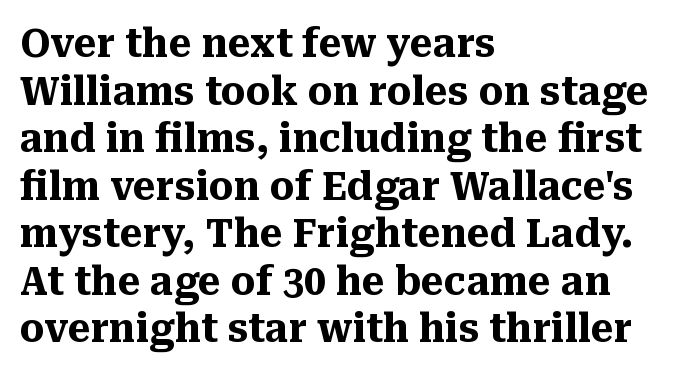
The image shows 39 px heavy serif type, upright; set left-aligned, line spacing 1.22x, normal letter spacing, not underlined; medium stroke contrast and a medium x-height.
